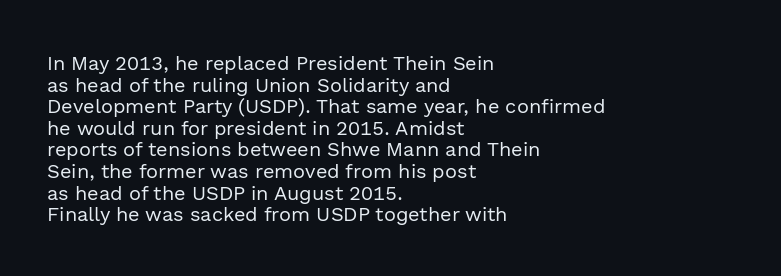
The image shows 20 px text type, upright; set left-aligned, tight line spacing (1.08x), normal letter spacing, not underlined.
